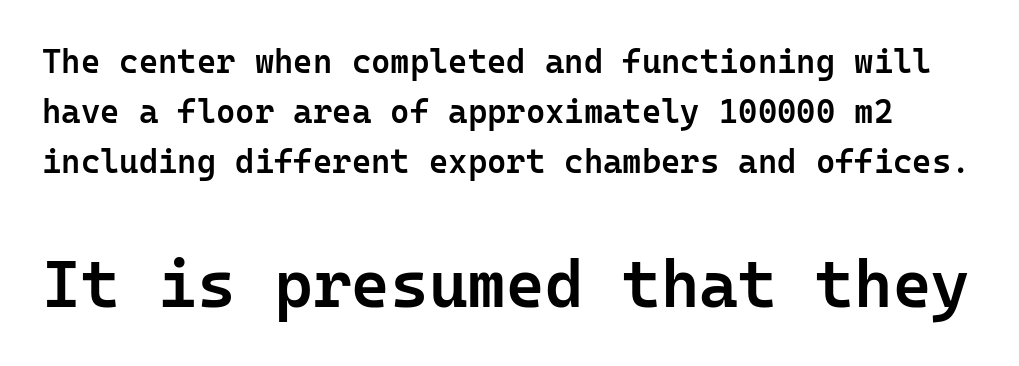
Q: Is the text bold? A: Semi-bold.
Q: Is the text italic (slanted)? A: No, it is upright.
Q: Is the typeface a serif or a sans-serif typeface? A: Sans-serif.
Q: Is the text underlined? A: No.
Q: Is the spacing between letters normal or unusually wide? A: Normal.
Q: Is the spacing between lines tight, normal or loose? A: Normal.
Q: Which block of text is set in a larger size, the first (top) or the second (bottom)? A: The second (bottom) one.
Q: Width (condensed, normal, or wide)? A: Normal.
Q: Stroke contrast? A: Low.
Q: x-height? A: Medium.
Q: Monospaced? A: Yes.
